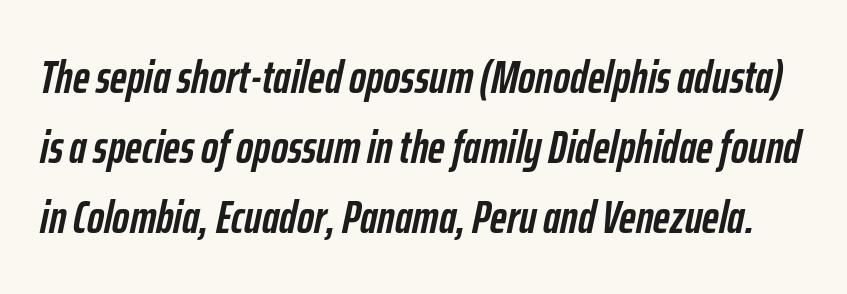
{"italic": "yes", "lean": "right", "slant_degrees": 12, "bold": "yes", "weight": "semibold", "width": "condensed", "stroke_contrast": "low", "x_height": "medium", "monospaced": "no", "underline": "no", "line_spacing": "normal", "line_spacing_ratio": 1.52, "letter_spacing": "normal", "letter_spacing_em": 0.0, "glyph_px": 46}
